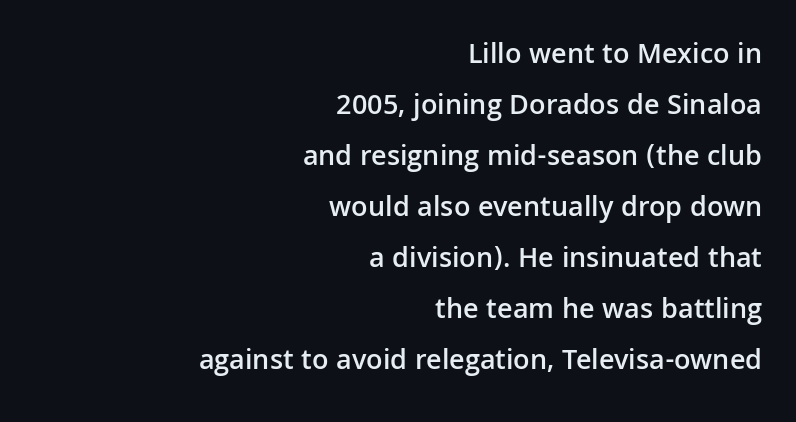
The image shows 29 px semibold sans-serif type, upright; set right-aligned, line spacing 1.76x, normal letter spacing, not underlined; low stroke contrast and a medium x-height.
